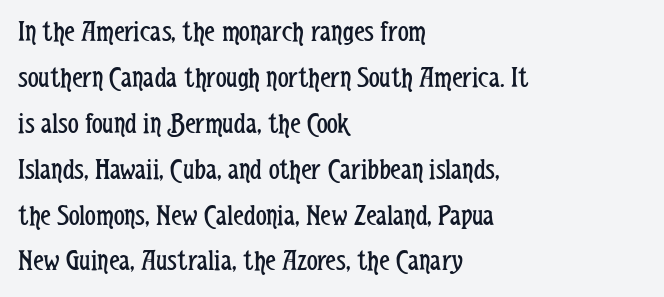
If you drew a ruler down the left edge, every line would touch it. Glyph-to-glyph distance matches everyday printed text. Is this a sans? Yes — the strokes have no serifs. Words float on clear page, feet unadorned. These lines are rendered in a variable-pitch font.
